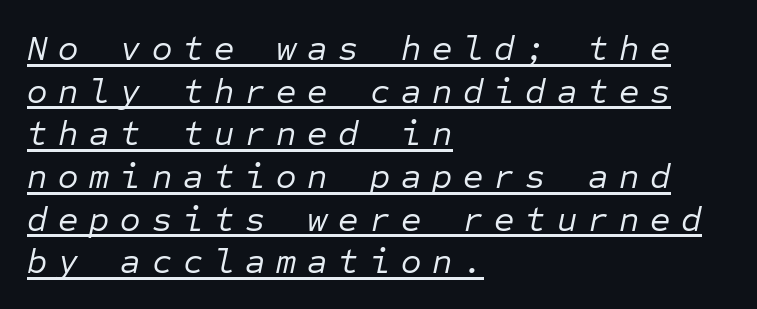
The image shows 35 px regular-weight type, italic (leaning right), monospaced; set left-aligned, line spacing 1.22x, unusually wide letter spacing (+0.31 em), underlined; low stroke contrast and a medium x-height.
